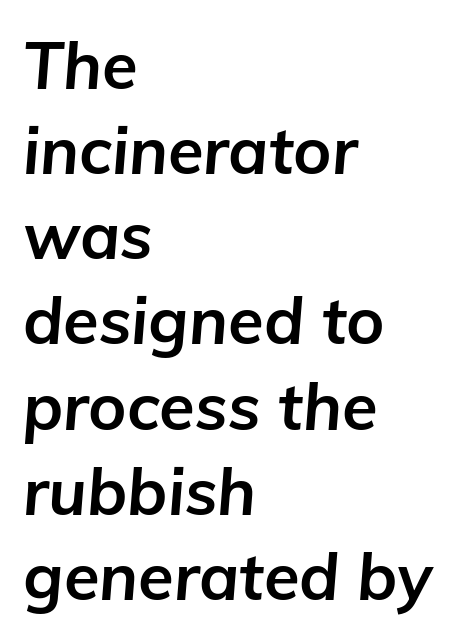
Q: Is the text bold? A: Yes.
Q: Is the text italic (slanted)? A: Yes, it leans right by about 5 degrees.
Q: Is the text underlined? A: No.
Q: How is the paragraph aligned? A: Left-aligned.
Q: Is the spacing between letters normal or unusually wide? A: Normal.
Q: Is the spacing between lines tight, normal or loose? A: Normal.
Q: Width (condensed, normal, or wide)? A: Normal.
Q: Stroke contrast? A: Low.
Q: x-height? A: Medium.
Q: Monospaced? A: No.
